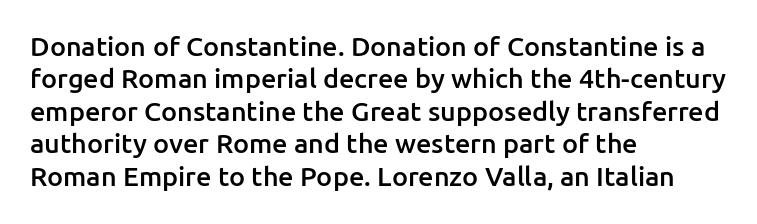
Q: Is the text bold? A: Semi-bold.
Q: Is the text italic (slanted)? A: No, it is upright.
Q: Is the text underlined? A: No.
Q: How is the paragraph aligned? A: Left-aligned.
Q: Is the spacing between letters normal or unusually wide? A: Normal.
